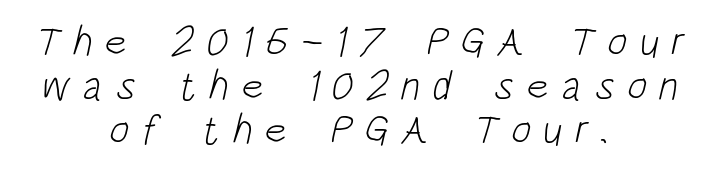
Varying glyph widths throughout — classic text-font behaviour. Does the type have serifs? No, each stem ends abruptly. Lines of text with bare space underneath. In CSS terms this would be text-align: center.
